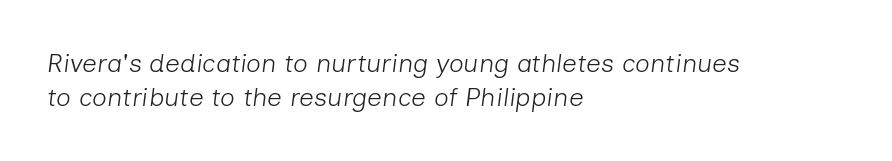
The words here are not underlined. The space between consecutive lines is moderate. Is the type slanted? Yes — the strokes lean at a clear angle. Words appear dense and cohesive because spacing is normal. Is the block centered? No — it sits flush against the left margin.
